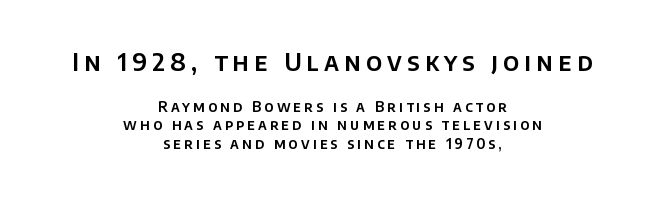
Typesetter's note — upper block bumped up in size, lower block left smaller. Between one letter and the next there's a generous, obvious gap. Ordinary non-slanted type is in use. What's the leading like? Ordinary, nothing unusual. A bare baseline throughout the passage. Where is the straight margin? There isn't one; the lines are centered.
